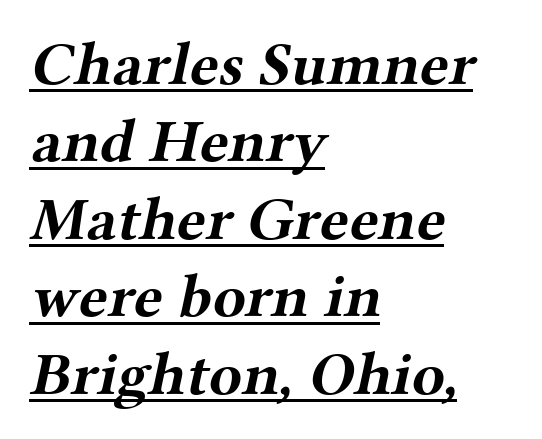
The image shows 61 px bold, wide serif type; set left-aligned, normal line spacing (1.27x), normal letter spacing, underlined; medium stroke contrast and a medium x-height.
